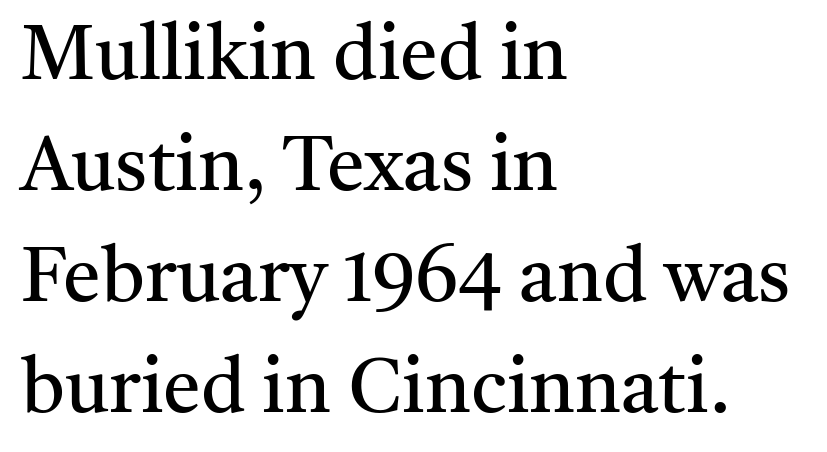
The image shows 76 px regular-weight serif type, upright; set left-aligned, normal line spacing (1.46x), normal letter spacing, not underlined; medium stroke contrast and a medium x-height.
